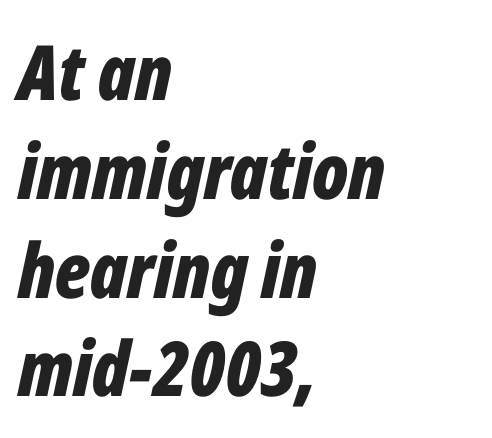
The passage shown is typed in a proportional face where columns would drift. The ragged edge is on the right, which tells us the setting is flush left. Notice how the stems are inclined rather than vertical — that's the hallmark of italics. The glyphs have the mass of a bold cut.
